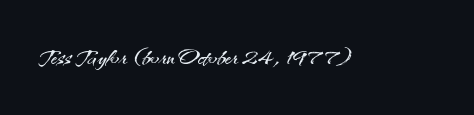
The image shows 33 px light sans-serif type; set normal letter spacing, not underlined; medium stroke contrast and a small x-height.
